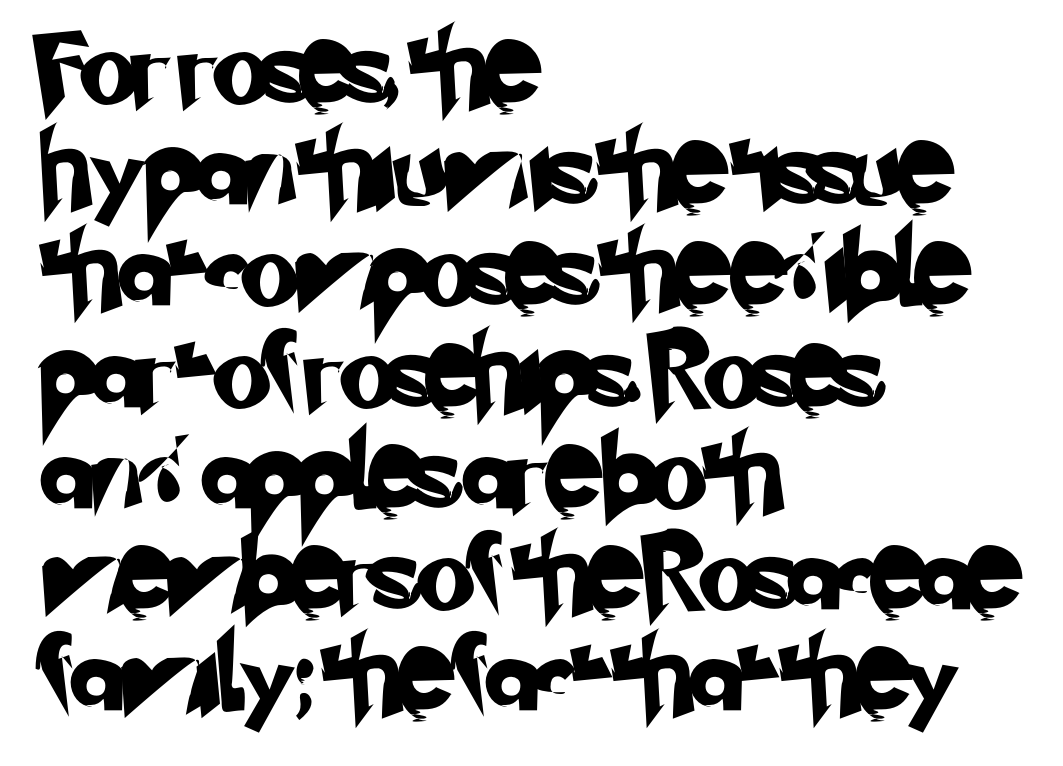
The image shows 75 px sans-serif type; set left-aligned, normal line spacing (1.35x), normal letter spacing, not underlined; low stroke contrast and a small x-height.
